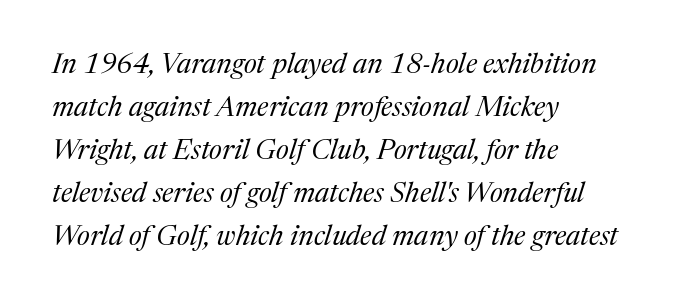
{"serif": "yes", "italic": "yes", "lean": "right", "slant_degrees": 17, "bold": "no", "weight": "regular", "width": "normal", "stroke_contrast": "medium", "x_height": "medium", "monospaced": "no", "underline": "no", "align": "left", "line_spacing": "normal", "line_spacing_ratio": 1.54, "letter_spacing": "normal", "letter_spacing_em": 0.0, "glyph_px": 28}
